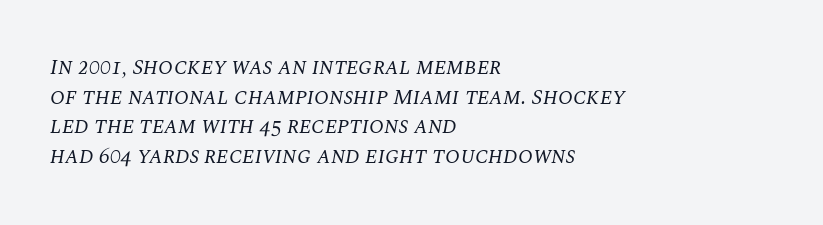
Q: Is the text bold? A: No.
Q: Is the text italic (slanted)? A: Yes, it leans right by about 10 degrees.
Q: Is the text underlined? A: No.
Q: How is the paragraph aligned? A: Left-aligned.
Q: Is the spacing between letters normal or unusually wide? A: Normal.
Q: Is the spacing between lines tight, normal or loose? A: Normal.
